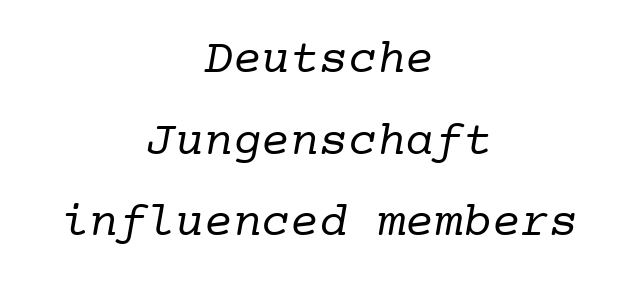
Serifs: yes, visible at the terminals of the letterforms. This sample has the even, mechanical cadence of fixed-width lettering. Inter-character spacing is left at the font's built-in metrics. Baseline-to-baseline distance is the conventional proportion of letter height. Both edges are ragged and mirror each other, which tells us the setting is centered. Each stroke keeps to a modest, everyday thickness or less.
